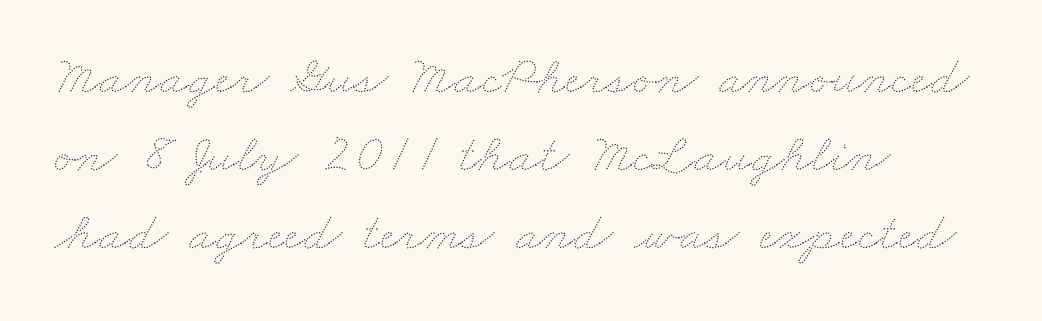
{"bold": "no", "weight": "thin", "width": "wide", "stroke_contrast": "medium", "x_height": "small", "monospaced": "no", "underline": "no", "align": "left", "line_spacing": "normal", "line_spacing_ratio": 1.44, "letter_spacing": "normal", "letter_spacing_em": 0.0, "glyph_px": 54}
